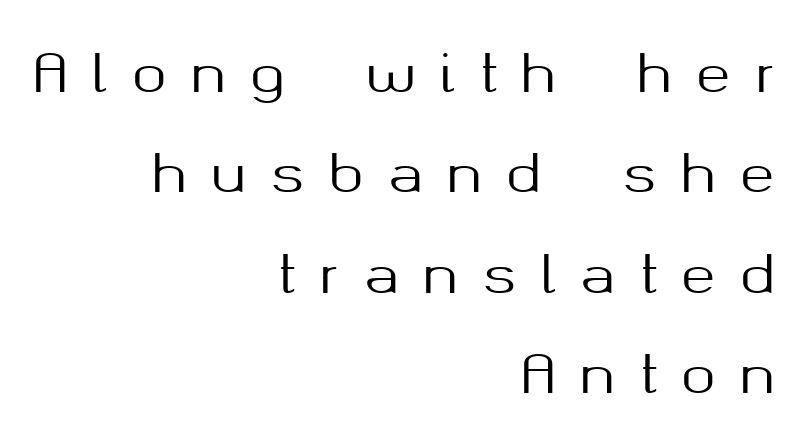
The image shows 52 px sans-serif type, upright; set right-aligned, loose line spacing (1.93x), unusually wide letter spacing (+0.47 em), not underlined; medium stroke contrast and a medium x-height.
